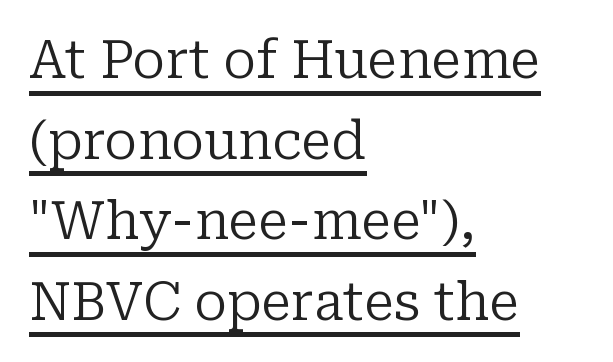
Q: Is the text bold? A: No.
Q: Is the text italic (slanted)? A: No, it is upright.
Q: Is the typeface a serif or a sans-serif typeface? A: Serif.
Q: Is the text underlined? A: Yes.
Q: How is the paragraph aligned? A: Left-aligned.
Q: Is the spacing between letters normal or unusually wide? A: Normal.
Q: Is the spacing between lines tight, normal or loose? A: Normal.
Q: Width (condensed, normal, or wide)? A: Normal.
Q: Stroke contrast? A: Low.
Q: x-height? A: Medium.
Q: Monospaced? A: No.
